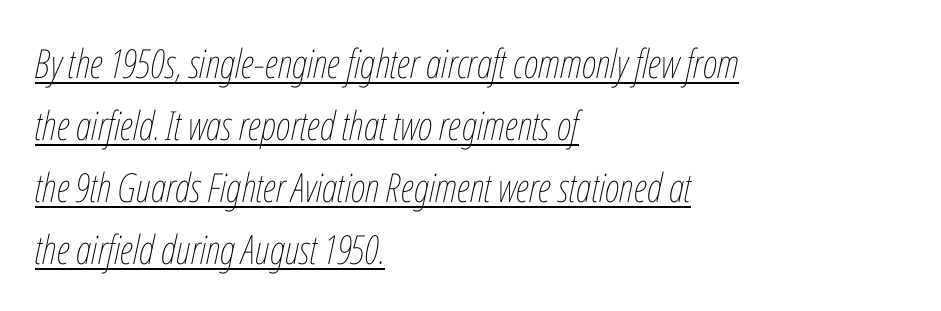
Q: Is the text bold? A: No.
Q: Is the text italic (slanted)? A: Yes, it leans right by about 12 degrees.
Q: Is the text underlined? A: Yes.
Q: How is the paragraph aligned? A: Left-aligned.
Q: Is the spacing between letters normal or unusually wide? A: Normal.
Q: Is the spacing between lines tight, normal or loose? A: Normal.
Q: Width (condensed, normal, or wide)? A: Condensed.
Q: Stroke contrast? A: Low.
Q: x-height? A: Medium.
Q: Monospaced? A: No.
